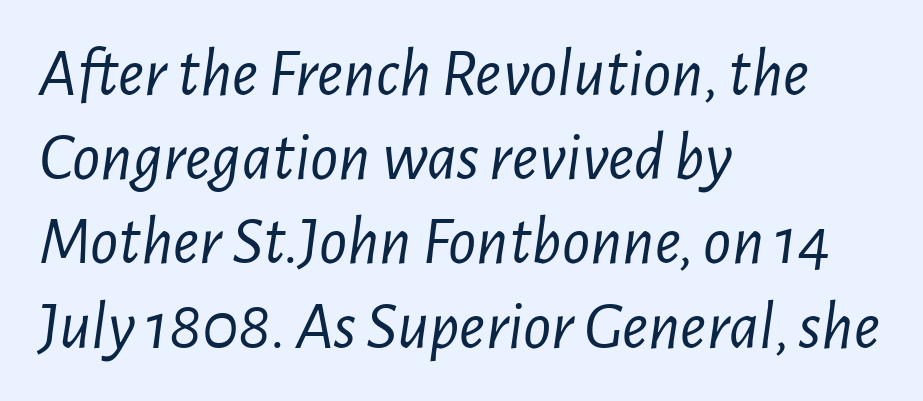
{"italic": "yes", "lean": "right", "slant_degrees": 7, "bold": "no", "weight": "light", "width": "condensed", "stroke_contrast": "low", "x_height": "medium", "monospaced": "no", "underline": "no", "align": "left", "line_spacing_ratio": 1.22, "letter_spacing": "normal", "letter_spacing_em": 0.0, "glyph_px": 69}
